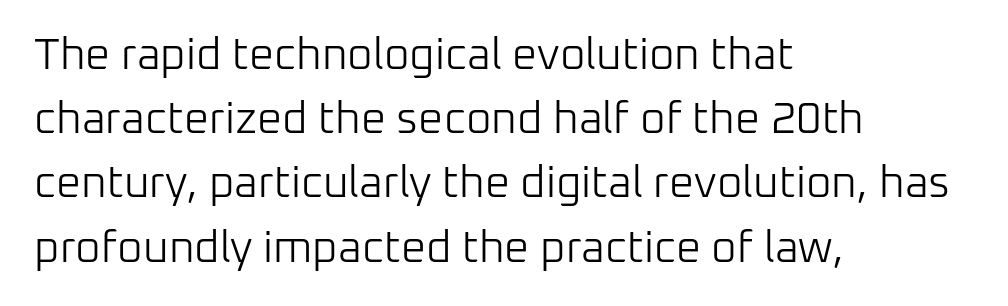
Q: Is the text bold? A: No.
Q: Is the text italic (slanted)? A: No, it is upright.
Q: Is the typeface a serif or a sans-serif typeface? A: Sans-serif.
Q: Is the text underlined? A: No.
Q: How is the paragraph aligned? A: Left-aligned.
Q: Is the spacing between letters normal or unusually wide? A: Normal.
Q: Is the spacing between lines tight, normal or loose? A: Normal.
Q: Width (condensed, normal, or wide)? A: Normal.
Q: Stroke contrast? A: Low.
Q: x-height? A: Medium.
Q: Monospaced? A: No.
